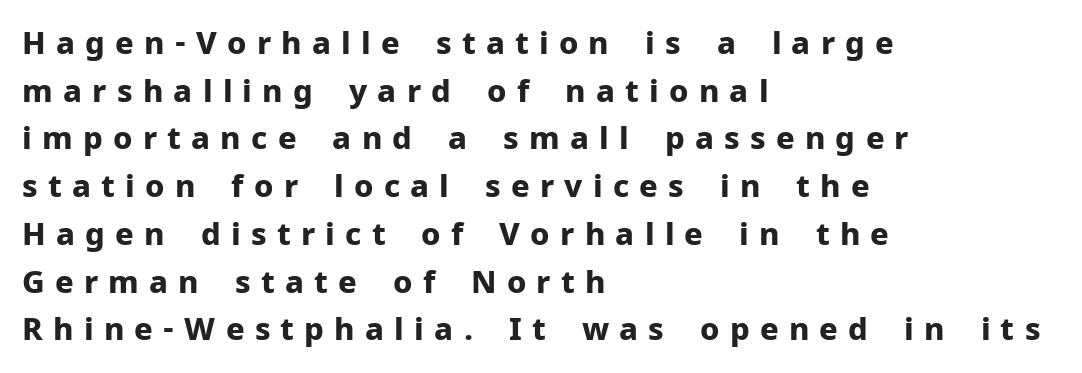
These lines carry a lot of weight — the face is fully bold. Varying glyph widths throughout — classic text-font behaviour. A typesetter would call this leading conventional body-copy spacing. Layout note: lines flush left.
